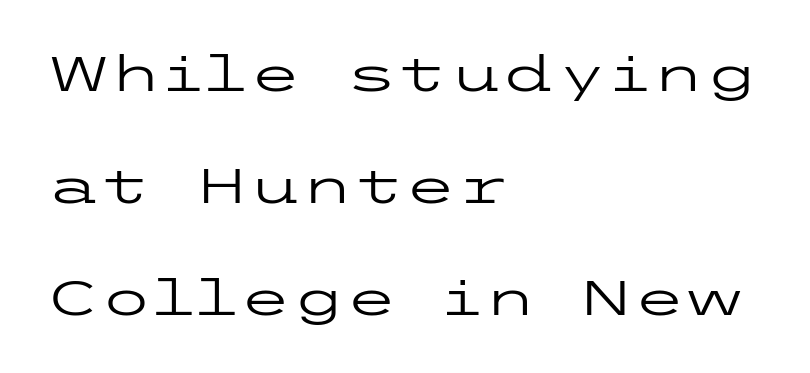
{"serif": "no", "italic": "no", "bold": "no", "weight": "regular", "width": "wide", "stroke_contrast": "low", "x_height": "medium", "underline": "no", "align": "left", "line_spacing": "loose", "line_spacing_ratio": 2.33, "letter_spacing": "normal", "letter_spacing_em": 0.0, "glyph_px": 48}
